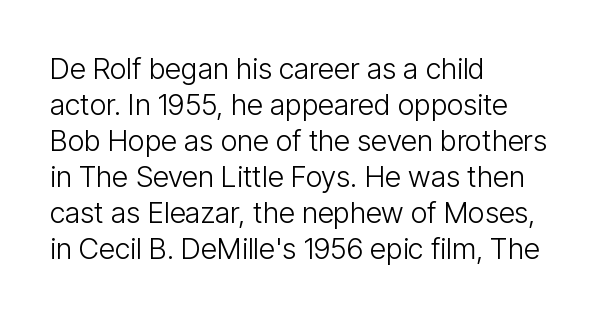
{"serif": "no", "italic": "no", "bold": "no", "weight": "light", "width": "condensed", "stroke_contrast": "low", "x_height": "medium", "monospaced": "no", "underline": "no", "align": "left", "line_spacing_ratio": 1.24, "letter_spacing": "normal", "letter_spacing_em": 0.0, "glyph_px": 29}
